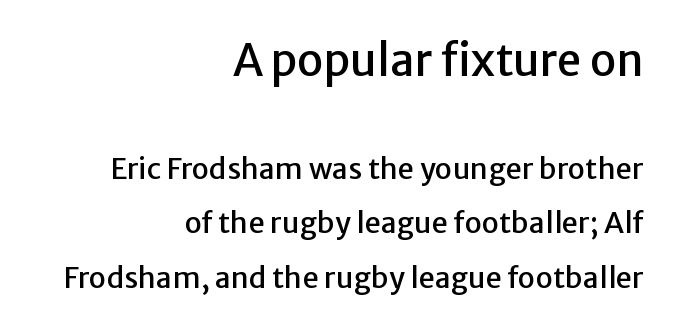
Think of a printed novel: that variable character pitch is what you see here. Type without underlining. Short note: letters normally spaced. The rendering shrinks the type as you move from the upper chunk to the lower. Teacher's note: observe the even right margin — that is flush-right alignment. The lettering stays uniformly vertical, giving the passage a roman look.
